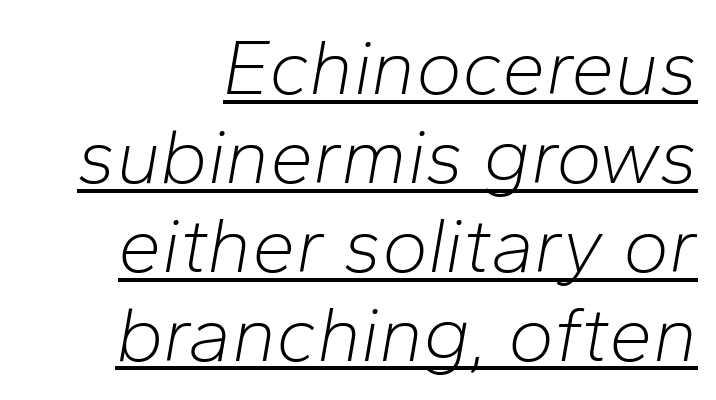
The image shows 78 px light type, italic (leaning right); set right-aligned, tight line spacing (1.14x), normal letter spacing, underlined; low stroke contrast and a medium x-height.
